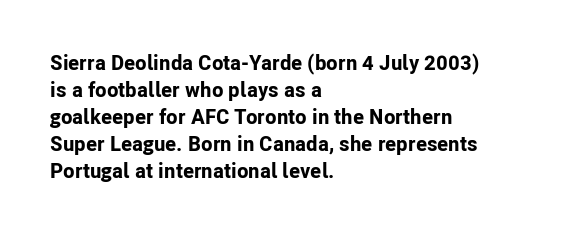
Which margin do the lines hug? The left one — the right edge is uneven. The foot of each line stays bare and open. Strokes here are thick enough to call this a true bold. Does the lettering tilt? It doesn't — this is upright. You could call the tracking neutral — neither tight nor loose. Interline gaps are of average width in this sample.
